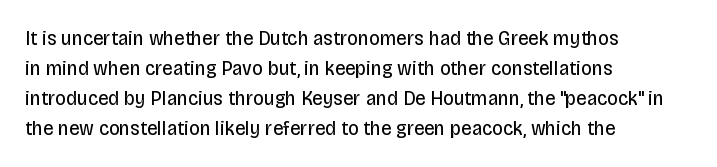
Q: Is the text bold? A: No.
Q: Is the text italic (slanted)? A: No, it is upright.
Q: Is the text underlined? A: No.
Q: How is the paragraph aligned? A: Left-aligned.
Q: Is the spacing between letters normal or unusually wide? A: Normal.
Q: Is the spacing between lines tight, normal or loose? A: Normal.
